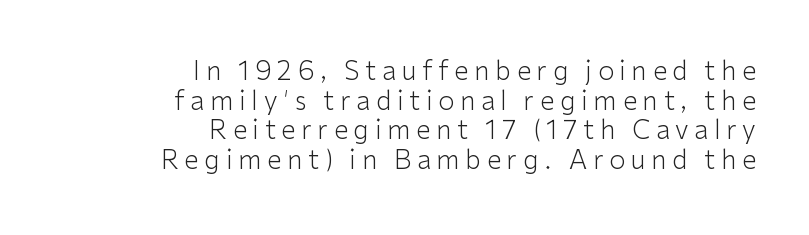
{"italic": "no", "bold": "no", "underline": "no", "align": "right", "line_spacing": "tight", "line_spacing_ratio": 1.14, "letter_spacing": "wide", "letter_spacing_em": 0.22, "glyph_px": 26}
